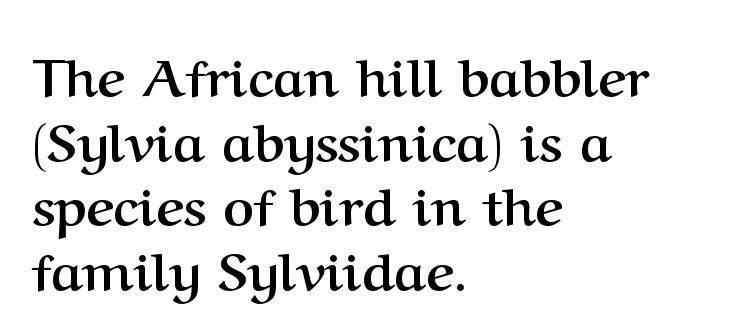
The image shows 53 px semibold serif type, upright; set left-aligned, line spacing 1.22x, normal letter spacing, not underlined; medium stroke contrast and a medium x-height.
